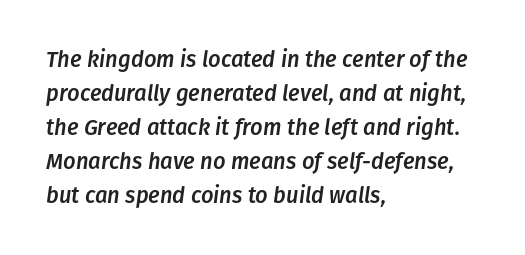
Q: Is the text italic (slanted)? A: Yes, it leans right by about 8 degrees.
Q: Is the text underlined? A: No.
Q: How is the paragraph aligned? A: Left-aligned.
Q: Is the spacing between letters normal or unusually wide? A: Normal.
Q: Is the spacing between lines tight, normal or loose? A: Normal.
